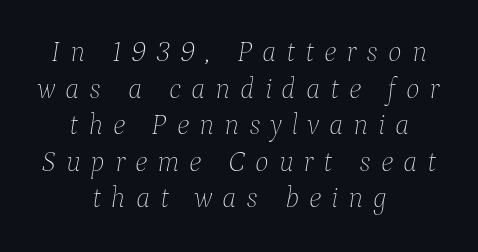
{"italic": "yes", "lean": "right", "slant_degrees": 9, "bold": "no", "weight": "thin", "width": "normal", "stroke_contrast": "low", "x_height": "medium", "monospaced": "no", "underline": "no", "align": "center", "line_spacing": "normal", "line_spacing_ratio": 1.26, "letter_spacing": "wide", "letter_spacing_em": 0.34, "glyph_px": 29}
